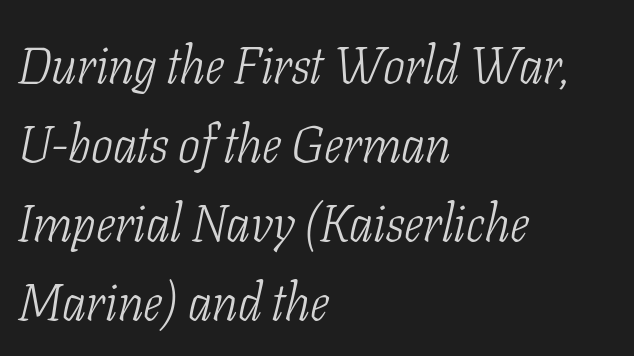
Q: Is the text bold? A: No.
Q: Is the text italic (slanted)? A: Yes, it leans right by about 11 degrees.
Q: Is the typeface a serif or a sans-serif typeface? A: Serif.
Q: Is the text underlined? A: No.
Q: How is the paragraph aligned? A: Left-aligned.
Q: Is the spacing between letters normal or unusually wide? A: Normal.
Q: Is the spacing between lines tight, normal or loose? A: Normal.
Q: Width (condensed, normal, or wide)? A: Condensed.
Q: Stroke contrast? A: Low.
Q: x-height? A: Medium.
Q: Monospaced? A: No.
